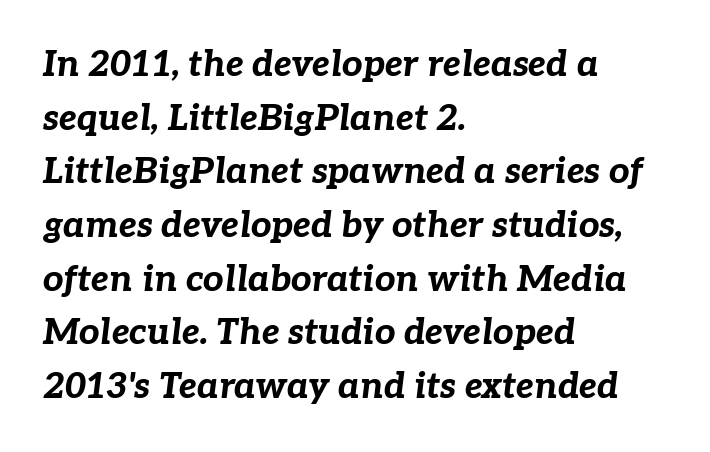
The image shows 36 px bold type, italic (leaning right); set left-aligned, normal line spacing (1.49x), normal letter spacing, not underlined; low stroke contrast and a medium x-height.
